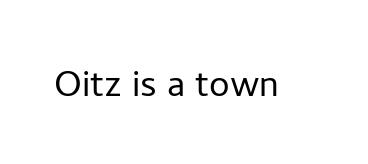
{"serif": "no", "italic": "no", "bold": "no", "weight": "light", "width": "normal", "stroke_contrast": "low", "x_height": "medium", "monospaced": "no", "underline": "no", "letter_spacing": "normal", "letter_spacing_em": 0.0, "glyph_px": 46}
